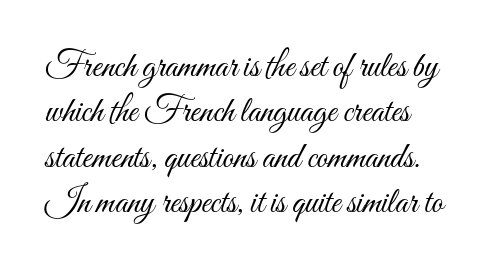
{"bold": "no", "weight": "light", "width": "condensed", "stroke_contrast": "medium", "x_height": "small", "monospaced": "no", "underline": "no", "line_spacing": "normal", "line_spacing_ratio": 1.26, "letter_spacing": "normal", "letter_spacing_em": 0.0, "glyph_px": 36}
